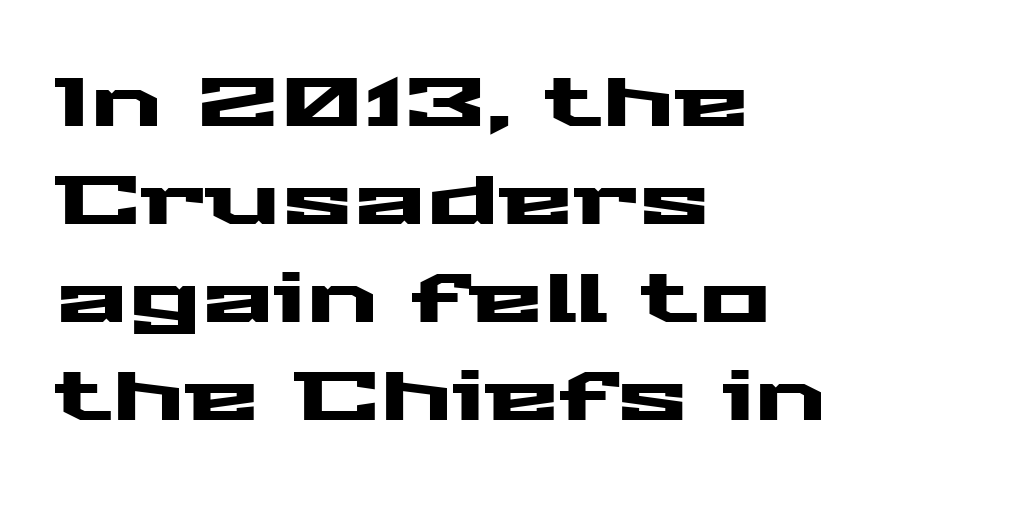
The image shows 68 px wide sans-serif type, upright; set left-aligned, normal line spacing (1.44x), normal letter spacing, not underlined; medium stroke contrast and a medium x-height.
